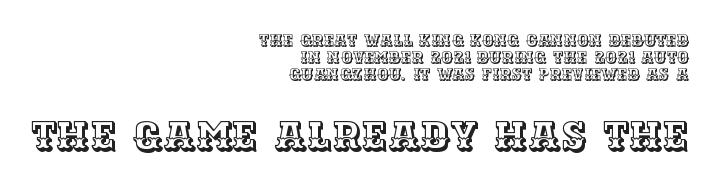
The image shows 40 px text type, upright; set right-aligned, tight line spacing (1.05x), normal letter spacing, not underlined; the second (bottom) block is 2.5x larger; a large x-height.
